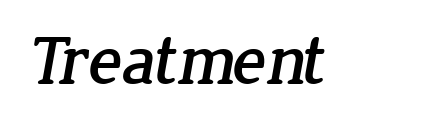
The image shows 71 px serif type; set normal letter spacing, not underlined; low stroke contrast and a medium x-height.
